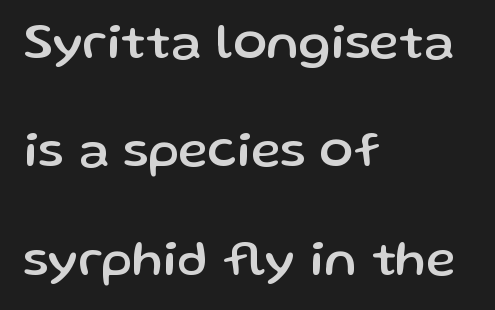
{"serif": "no", "italic": "no", "width": "normal", "stroke_contrast": "low", "x_height": "medium", "monospaced": "no", "underline": "no", "align": "left", "line_spacing": "loose", "line_spacing_ratio": 2.17, "letter_spacing": "normal", "letter_spacing_em": 0.0, "glyph_px": 50}
